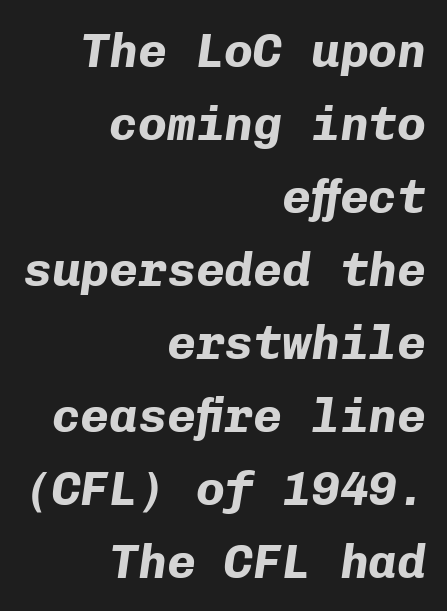
{"italic": "yes", "lean": "right", "slant_degrees": 8, "bold": "yes", "weight": "bold", "width": "normal", "stroke_contrast": "low", "x_height": "medium", "monospaced": "yes", "underline": "no", "align": "right", "line_spacing": "normal", "line_spacing_ratio": 1.52, "letter_spacing": "normal", "letter_spacing_em": 0.0, "glyph_px": 48}
